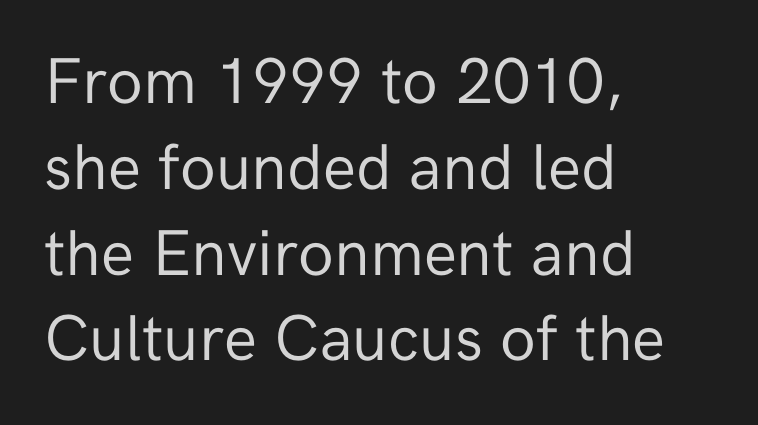
{"serif": "no", "italic": "no", "bold": "no", "weight": "regular", "width": "normal", "stroke_contrast": "low", "x_height": "medium", "monospaced": "no", "underline": "no", "align": "left", "line_spacing": "normal", "line_spacing_ratio": 1.32, "letter_spacing": "normal", "letter_spacing_em": 0.0, "glyph_px": 65}
